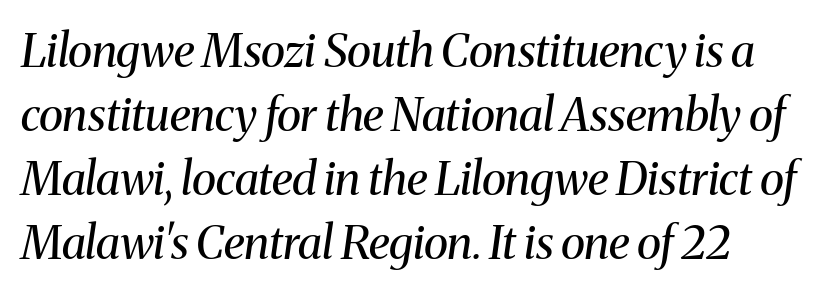
Q: Is the text bold? A: No.
Q: Is the text italic (slanted)? A: Yes, it leans right by about 8 degrees.
Q: Is the typeface a serif or a sans-serif typeface? A: Serif.
Q: Is the text underlined? A: No.
Q: How is the paragraph aligned? A: Left-aligned.
Q: Is the spacing between letters normal or unusually wide? A: Normal.
Q: Is the spacing between lines tight, normal or loose? A: Normal.
Q: Width (condensed, normal, or wide)? A: Normal.
Q: Stroke contrast? A: Medium.
Q: x-height? A: Medium.
Q: Monospaced? A: No.
